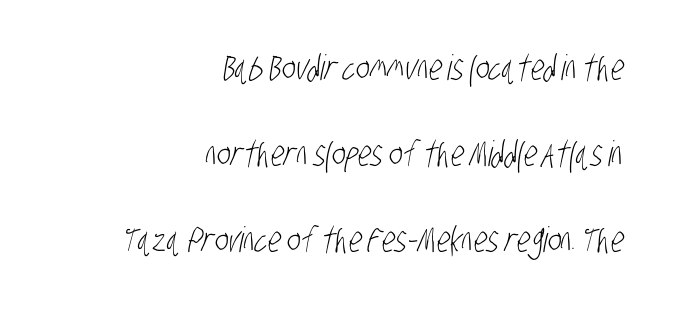
{"serif": "no", "bold": "no", "weight": "light", "width": "condensed", "stroke_contrast": "low", "x_height": "large", "monospaced": "no", "underline": "no", "align": "right", "line_spacing": "loose", "line_spacing_ratio": 2.46, "letter_spacing": "normal", "letter_spacing_em": 0.0, "glyph_px": 35}
